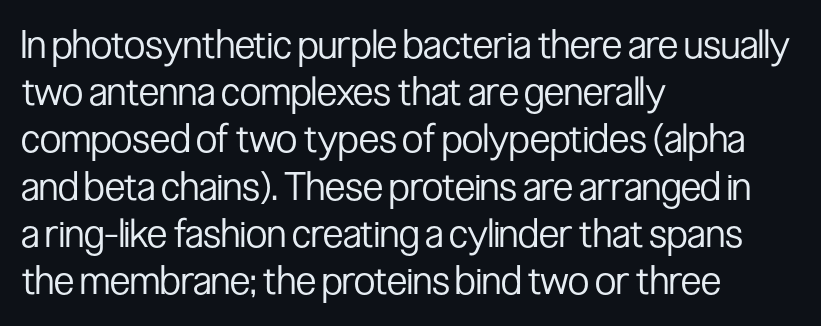
The image shows 39 px regular-weight, condensed sans-serif type, upright; set left-aligned, line spacing 1.21x, normal letter spacing, not underlined; low stroke contrast and a medium x-height.
